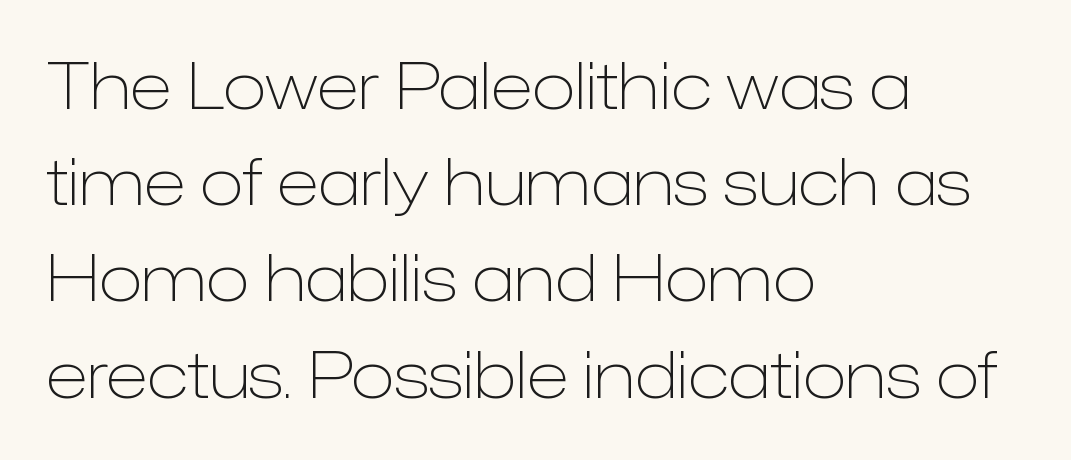
Q: Is the text bold? A: No.
Q: Is the text italic (slanted)? A: No, it is upright.
Q: Is the typeface a serif or a sans-serif typeface? A: Sans-serif.
Q: Is the text underlined? A: No.
Q: How is the paragraph aligned? A: Left-aligned.
Q: Is the spacing between letters normal or unusually wide? A: Normal.
Q: Is the spacing between lines tight, normal or loose? A: Normal.
Q: Width (condensed, normal, or wide)? A: Normal.
Q: Stroke contrast? A: Low.
Q: x-height? A: Medium.
Q: Monospaced? A: No.
